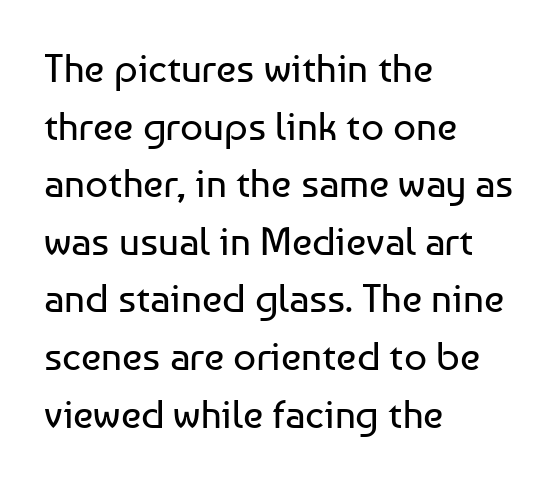
There is no visible air inserted between adjacent glyphs. This sample is left-justified, so line endings fall wherever the words run out. Unlike a traditional serif, this face leaves its strokes unadorned. Words float on clear page, feet unadorned. The letters advance in unequal steps, a hallmark of proportional type.
